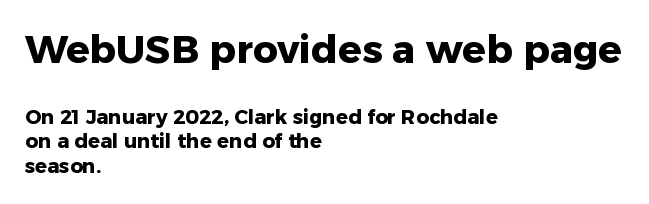
The image shows 39 px heavy sans-serif type, upright; set left-aligned, line spacing 1.22x, normal letter spacing, not underlined; the first (top) block is 1.95x larger; low stroke contrast and a medium x-height.
